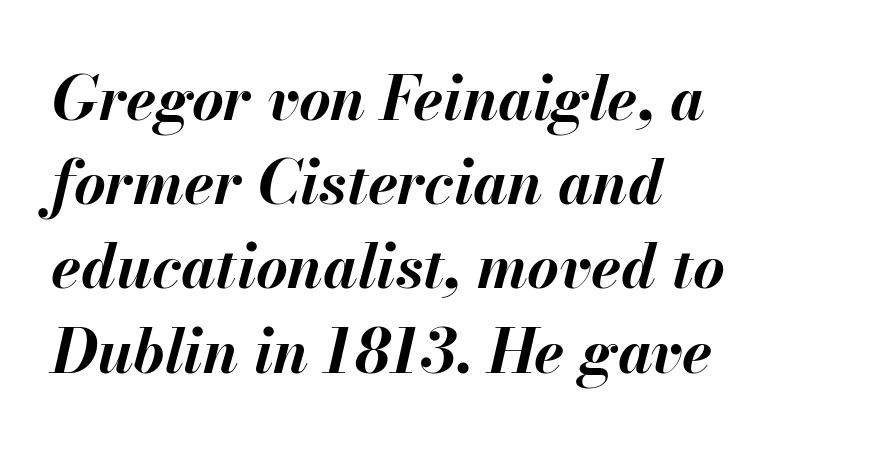
{"italic": "yes", "lean": "right", "slant_degrees": 13, "bold": "yes", "weight": "bold", "width": "normal", "stroke_contrast": "medium", "x_height": "small", "monospaced": "no", "underline": "no", "align": "left", "line_spacing": "normal", "line_spacing_ratio": 1.38, "letter_spacing": "normal", "letter_spacing_em": 0.0, "glyph_px": 61}
